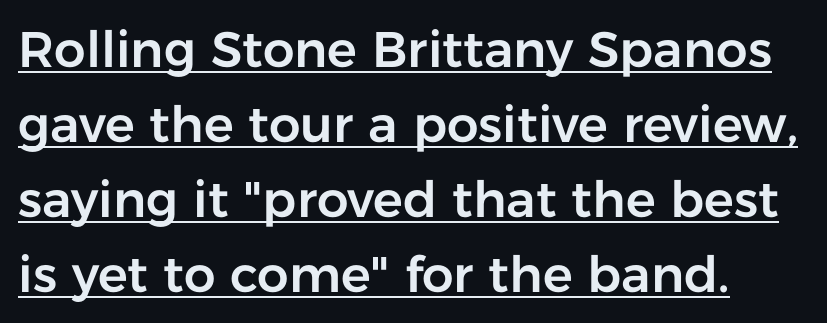
{"serif": "no", "italic": "no", "width": "normal", "stroke_contrast": "low", "x_height": "medium", "monospaced": "no", "underline": "yes", "align": "left", "line_spacing": "normal", "line_spacing_ratio": 1.5, "letter_spacing": "normal", "letter_spacing_em": 0.0, "glyph_px": 50}
